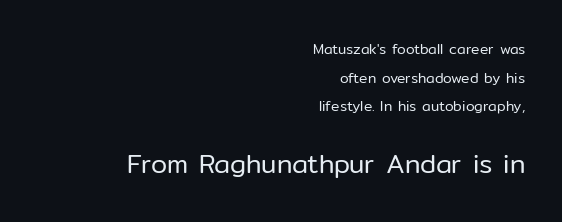
The image shows 26 px text type, upright; set right-aligned, loose line spacing (2.04x), normal letter spacing, not underlined; the second (bottom) block is 1.86x larger.
